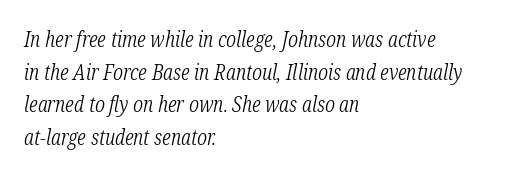
The horizontal fit of the characters is conventional and even. Every row of glyphs begins at an identical x-position on the left. You can tell it's italic because the verticals aren't actually vertical. Weight class: somewhere from thin through regular. The rows are spaced the way most documents space them.
